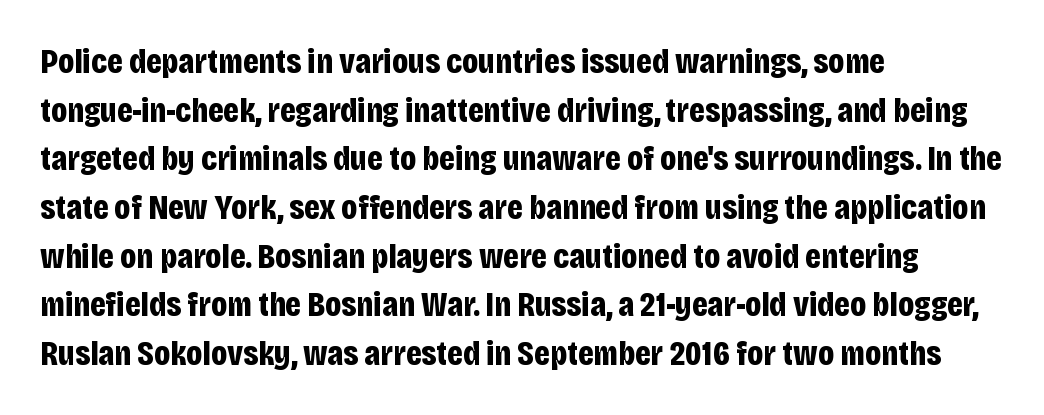
The face used here is rendered with its standard letterfit. These lines are set flush left with a ragged right edge. Heft: maximum for text — a bold. Descenders hang freely into open space.
